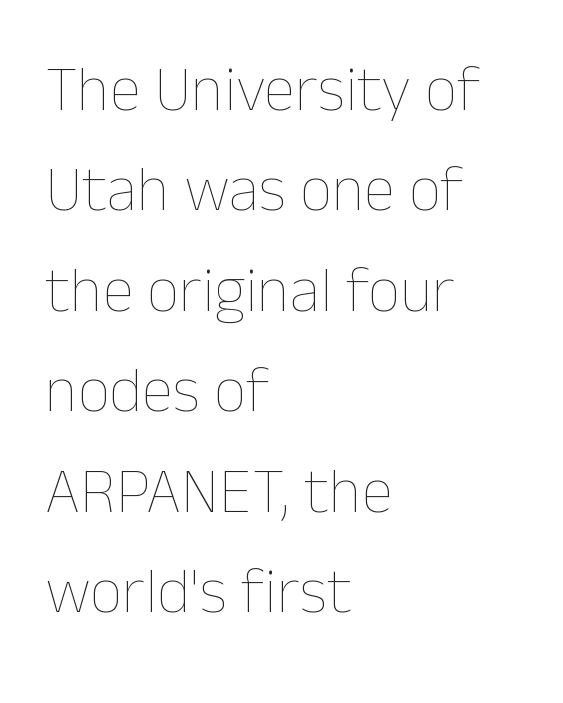
The lines sit at an ordinary, default distance from one another. The text block is weighted toward the left margin, trailing off unevenly rightward. The type sits square on the baseline with zero lean. Character widths vary here, with narrow letters taking less room than wide ones. Words appear dense and cohesive because spacing is normal. Quick note: underline off.
